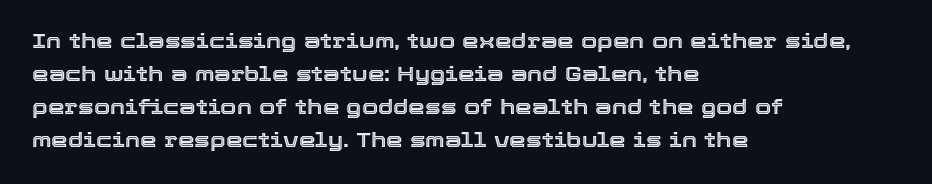
Do the letters lean? They stand straight. You could call the tracking neutral — neither tight nor loose. The passage shown is not underscored anywhere. The ragged edge is on the right, which tells us the setting is flush left. Students, observe: this is what conventionally led text looks like.
